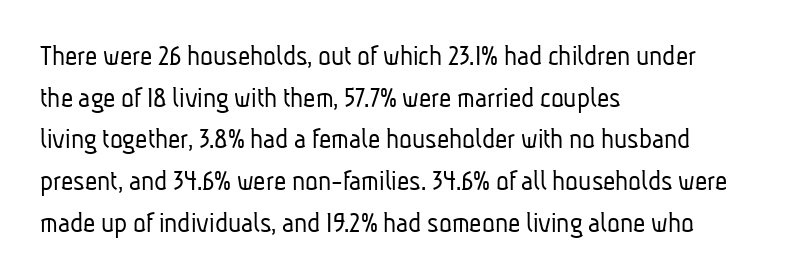
Q: Is the text bold? A: No.
Q: Is the typeface a serif or a sans-serif typeface? A: Sans-serif.
Q: Is the text underlined? A: No.
Q: How is the paragraph aligned? A: Left-aligned.
Q: Is the spacing between letters normal or unusually wide? A: Normal.
Q: Is the spacing between lines tight, normal or loose? A: Normal.
Q: Width (condensed, normal, or wide)? A: Condensed.
Q: Stroke contrast? A: Low.
Q: x-height? A: Medium.
Q: Monospaced? A: No.
